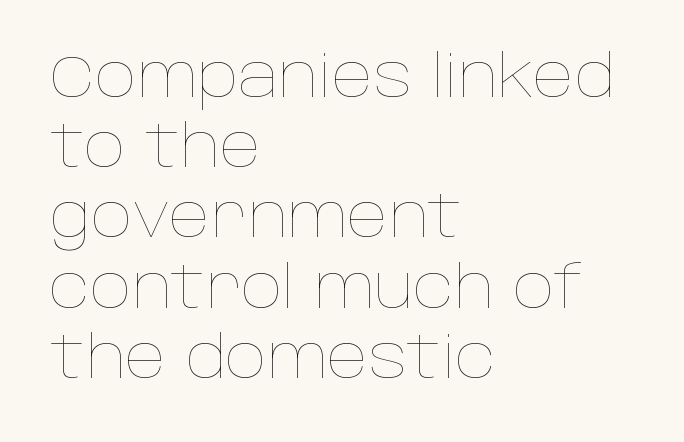
Q: Is the text bold? A: No.
Q: Is the text italic (slanted)? A: No, it is upright.
Q: Is the text underlined? A: No.
Q: How is the paragraph aligned? A: Left-aligned.
Q: Is the spacing between letters normal or unusually wide? A: Normal.
Q: Width (condensed, normal, or wide)? A: Normal.
Q: Stroke contrast? A: Low.
Q: x-height? A: Large.
Q: Monospaced? A: No.
